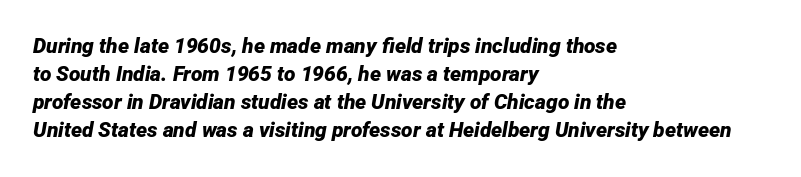
The paragraph has a hard left edge and a soft right edge. This rendering leaves character spacing at its baseline value. Bare-footed words on every line. A typesetter would call this leading conventional body-copy spacing. As a designer I'd log this as weight 700, bold.
